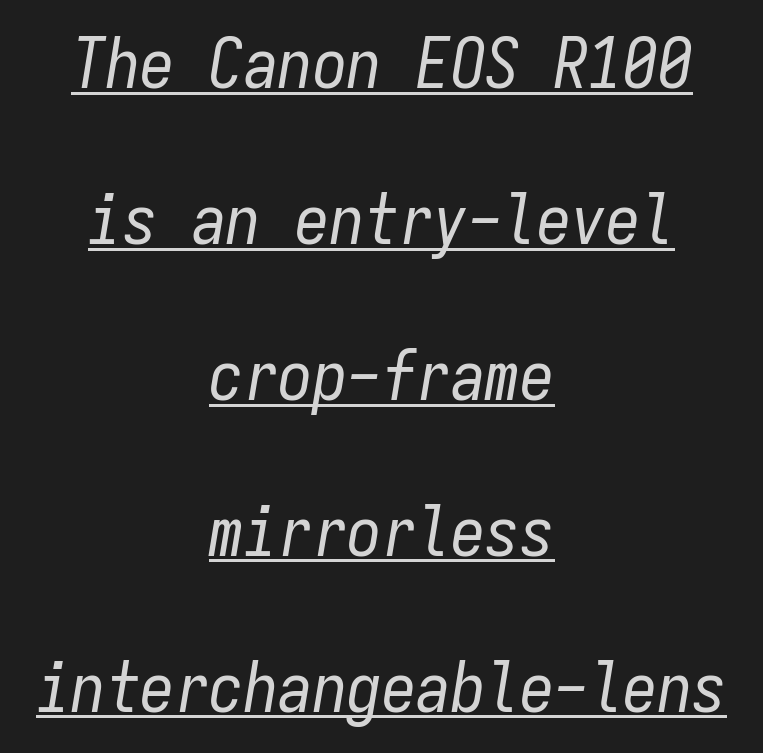
The image shows 69 px regular-weight, condensed type, italic (leaning right), monospaced; set centered, loose line spacing (2.26x), normal letter spacing, underlined; low stroke contrast and a medium x-height.
